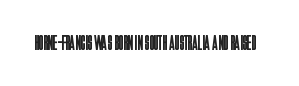
The image shows 21 px text type, upright; set normal letter spacing, not underlined.
